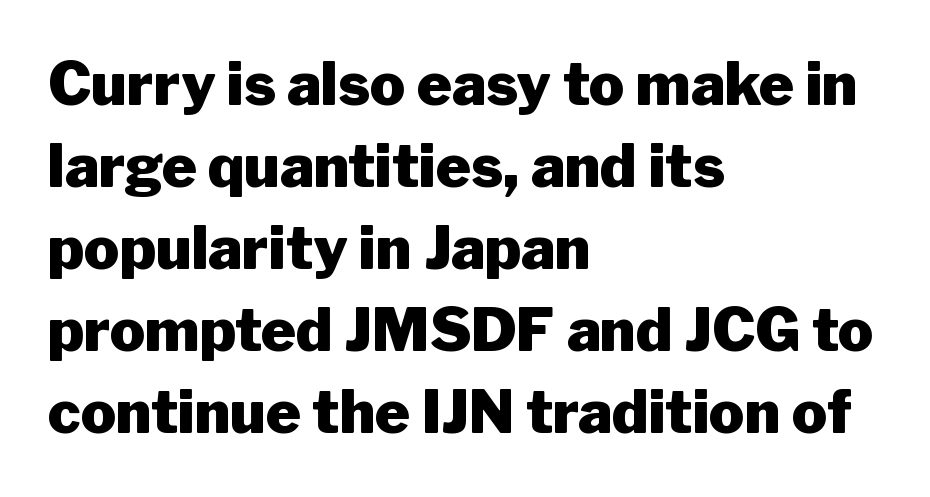
Q: Is the text bold? A: Yes.
Q: Is the text italic (slanted)? A: No, it is upright.
Q: Is the typeface a serif or a sans-serif typeface? A: Sans-serif.
Q: Is the text underlined? A: No.
Q: How is the paragraph aligned? A: Left-aligned.
Q: Is the spacing between letters normal or unusually wide? A: Normal.
Q: Is the spacing between lines tight, normal or loose? A: Normal.
Q: Width (condensed, normal, or wide)? A: Normal.
Q: Stroke contrast? A: Low.
Q: x-height? A: Medium.
Q: Monospaced? A: No.
